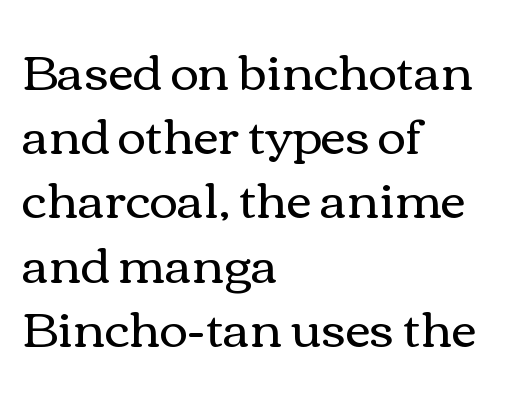
{"italic": "no", "bold": "no", "weight": "regular", "width": "wide", "stroke_contrast": "medium", "x_height": "medium", "monospaced": "no", "underline": "no", "align": "left", "line_spacing": "normal", "line_spacing_ratio": 1.31, "letter_spacing": "normal", "letter_spacing_em": 0.0, "glyph_px": 49}
